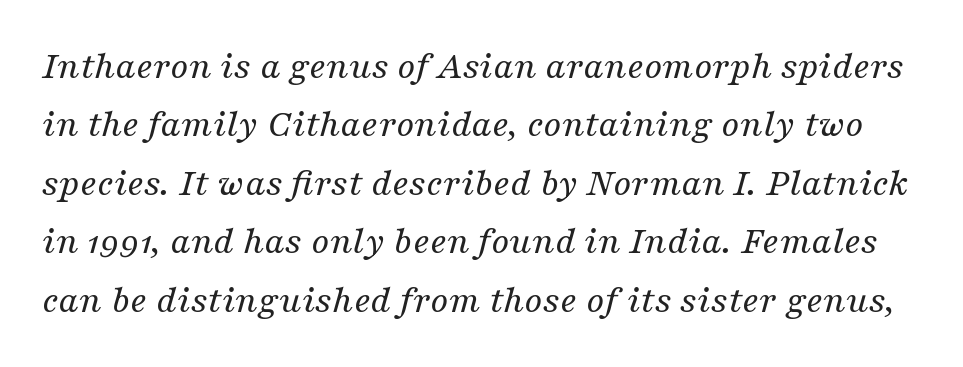
Standard letterfit; no display-style spreading of the glyphs. Slanted lettering throughout. This sample has the flowing, uneven cadence of proportional lettering. Is the stroke heavy? The answer is a plain regular-or-lighter. Lines of text with bare space underneath. Little horizontal feet cap the strokes, marking this as serif type.
